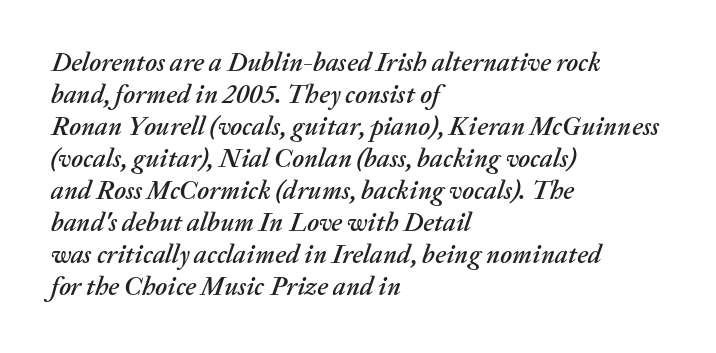
The image shows 26 px text type, italic (leaning right); set left-aligned, line spacing 1.23x, normal letter spacing, not underlined.
